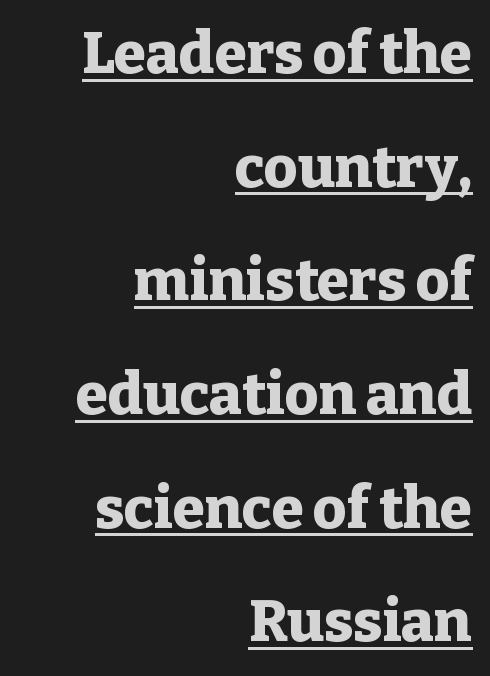
Q: Is the text bold? A: Yes.
Q: Is the text italic (slanted)? A: No, it is upright.
Q: Is the typeface a serif or a sans-serif typeface? A: Serif.
Q: Is the text underlined? A: Yes.
Q: How is the paragraph aligned? A: Right-aligned.
Q: Is the spacing between letters normal or unusually wide? A: Normal.
Q: Is the spacing between lines tight, normal or loose? A: Loose.
Q: Width (condensed, normal, or wide)? A: Normal.
Q: Stroke contrast? A: Low.
Q: x-height? A: Medium.
Q: Monospaced? A: No.
